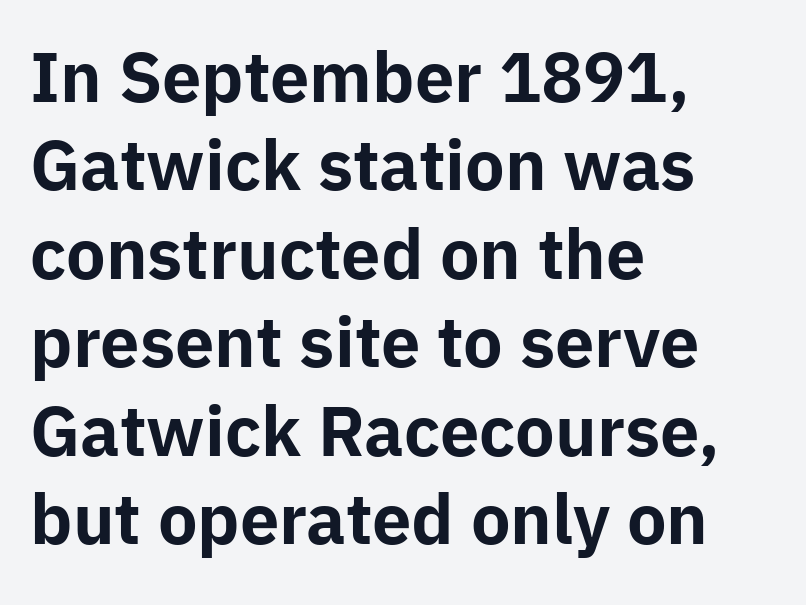
{"serif": "no", "italic": "no", "bold": "yes", "weight": "bold", "width": "normal", "stroke_contrast": "low", "x_height": "medium", "monospaced": "no", "underline": "no", "align": "left", "line_spacing": "normal", "line_spacing_ratio": 1.32, "letter_spacing": "normal", "letter_spacing_em": 0.0, "glyph_px": 67}
